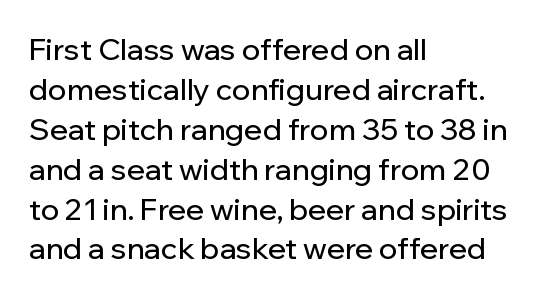
The image shows 30 px sans-serif type, upright; set left-aligned, normal line spacing (1.33x), normal letter spacing, not underlined; low stroke contrast and a medium x-height.
